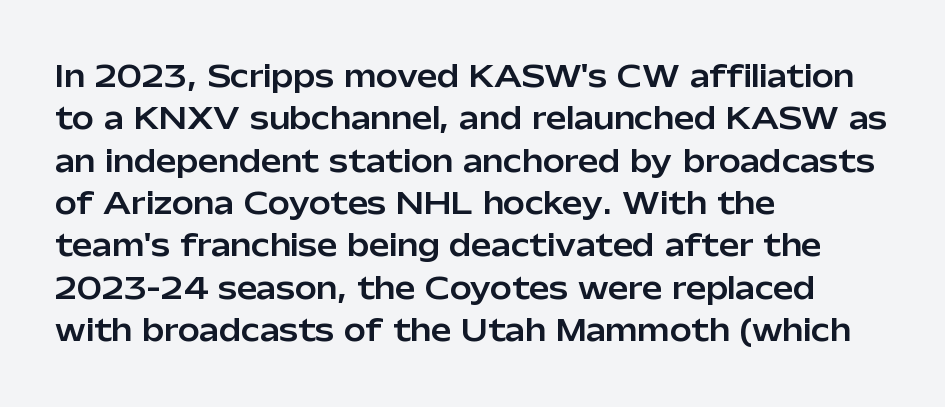
{"serif": "no", "italic": "no", "width": "normal", "stroke_contrast": "low", "x_height": "medium", "monospaced": "no", "underline": "no", "align": "left", "line_spacing": "normal", "line_spacing_ratio": 1.46, "letter_spacing": "normal", "letter_spacing_em": 0.0, "glyph_px": 29}
